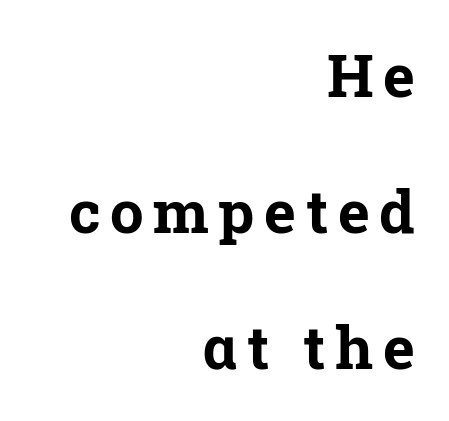
{"serif": "yes", "italic": "no", "bold": "yes", "weight": "bold", "width": "normal", "stroke_contrast": "low", "x_height": "medium", "monospaced": "no", "underline": "no", "align": "right", "line_spacing": "loose", "line_spacing_ratio": 2.27, "glyph_px": 60}
